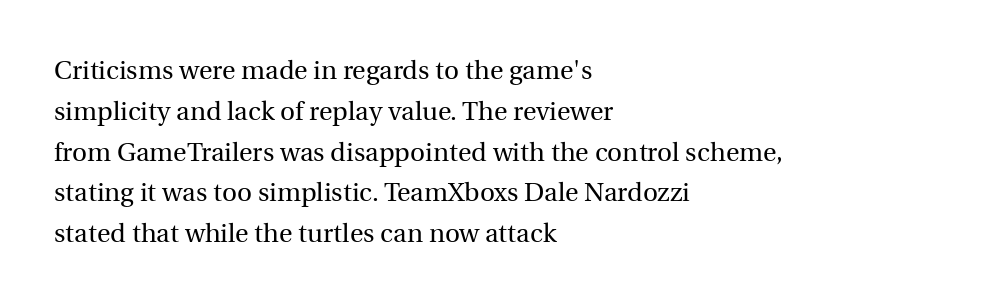
Q: Is the text bold? A: No.
Q: Is the text italic (slanted)? A: No, it is upright.
Q: Is the text underlined? A: No.
Q: How is the paragraph aligned? A: Left-aligned.
Q: Is the spacing between letters normal or unusually wide? A: Normal.
Q: Is the spacing between lines tight, normal or loose? A: Normal.
